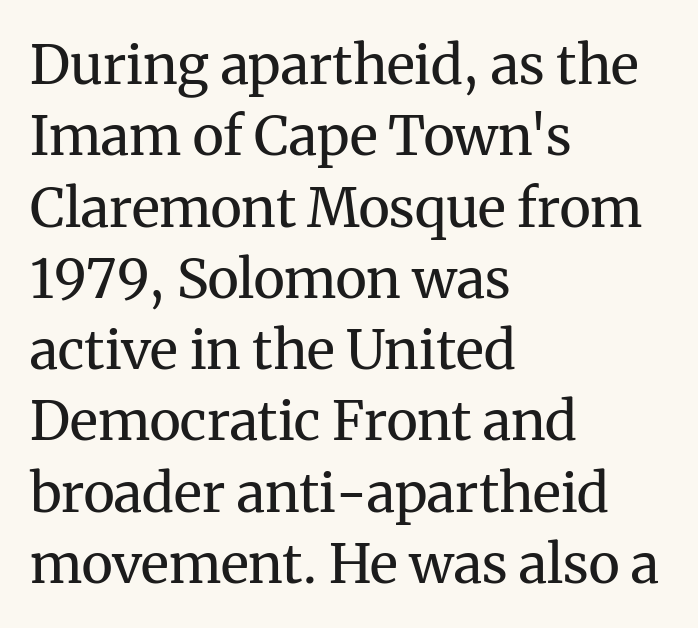
{"serif": "yes", "italic": "no", "bold": "no", "weight": "regular", "width": "normal", "stroke_contrast": "medium", "x_height": "medium", "monospaced": "no", "underline": "no", "align": "left", "line_spacing": "normal", "line_spacing_ratio": 1.32, "letter_spacing": "normal", "letter_spacing_em": 0.0, "glyph_px": 54}
